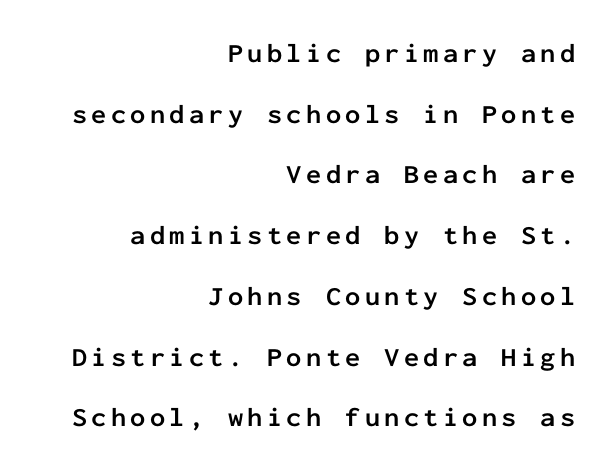
The gap between lines stays unmarked. Baseline-to-baseline distance is far greater than the letter height. Right-aligned paragraph, ragged on the left. The type sits square on the baseline with zero lean.
